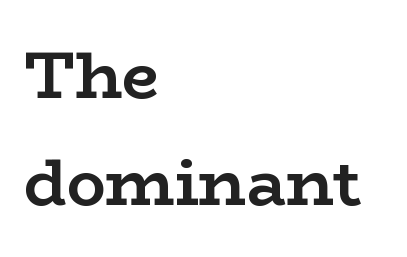
The image shows 65 px semibold, wide serif type, upright; set left-aligned, normal line spacing (1.64x), normal letter spacing, not underlined; low stroke contrast and a medium x-height.
